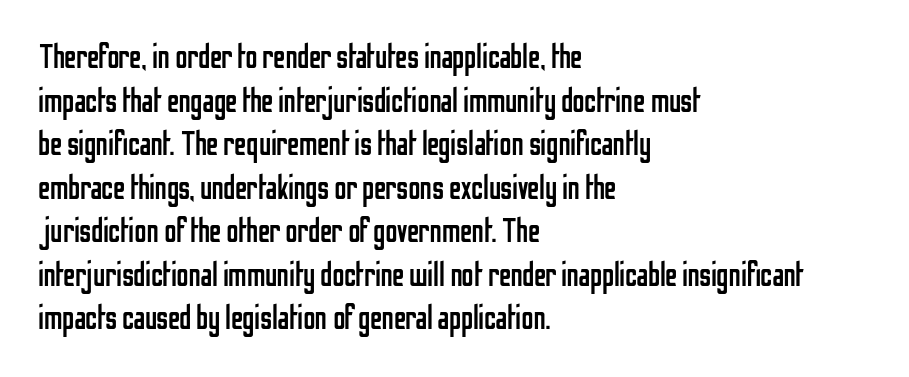
Q: Is the text bold? A: No.
Q: Is the text italic (slanted)? A: No, it is upright.
Q: Is the typeface a serif or a sans-serif typeface? A: Sans-serif.
Q: Is the text underlined? A: No.
Q: How is the paragraph aligned? A: Left-aligned.
Q: Is the spacing between letters normal or unusually wide? A: Normal.
Q: Is the spacing between lines tight, normal or loose? A: Normal.
Q: Width (condensed, normal, or wide)? A: Condensed.
Q: Stroke contrast? A: Low.
Q: x-height? A: Medium.
Q: Monospaced? A: No.
